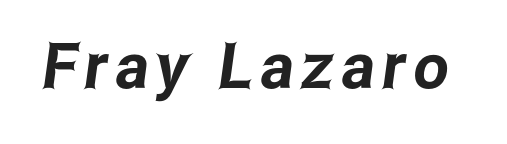
Q: Is the typeface a serif or a sans-serif typeface? A: Sans-serif.
Q: Is the text underlined? A: No.
Q: Width (condensed, normal, or wide)? A: Condensed.
Q: Stroke contrast? A: Low.
Q: x-height? A: Medium.
Q: Monospaced? A: No.
